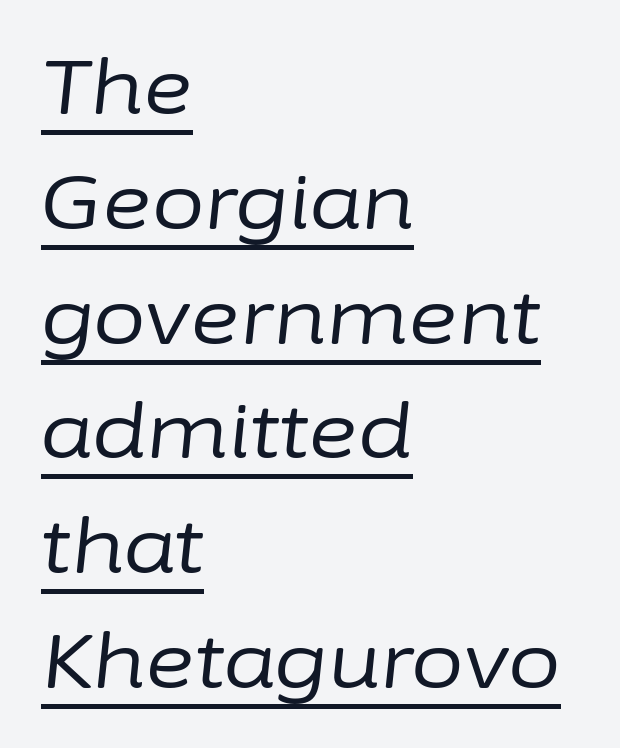
Q: Is the text bold? A: No.
Q: Is the text italic (slanted)? A: Yes, it leans right by about 6 degrees.
Q: Is the text underlined? A: Yes.
Q: How is the paragraph aligned? A: Left-aligned.
Q: Is the spacing between letters normal or unusually wide? A: Normal.
Q: Is the spacing between lines tight, normal or loose? A: Normal.
Q: Width (condensed, normal, or wide)? A: Normal.
Q: Stroke contrast? A: Low.
Q: x-height? A: Medium.
Q: Monospaced? A: No.
